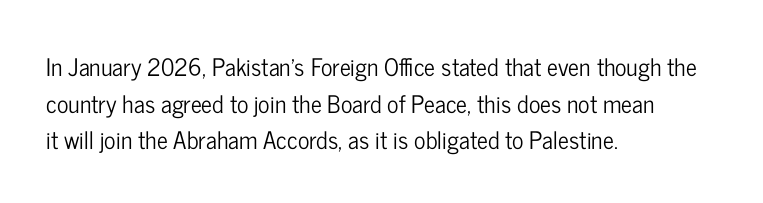
Q: Is the text italic (slanted)? A: No, it is upright.
Q: Is the text underlined? A: No.
Q: How is the paragraph aligned? A: Left-aligned.
Q: Is the spacing between letters normal or unusually wide? A: Normal.
Q: Is the spacing between lines tight, normal or loose? A: Normal.
